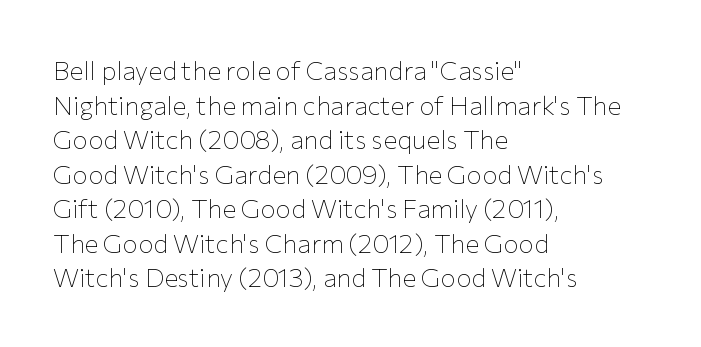
{"italic": "no", "bold": "no", "underline": "no", "align": "left", "line_spacing": "normal", "line_spacing_ratio": 1.33, "letter_spacing": "normal", "letter_spacing_em": 0.0, "glyph_px": 26}
